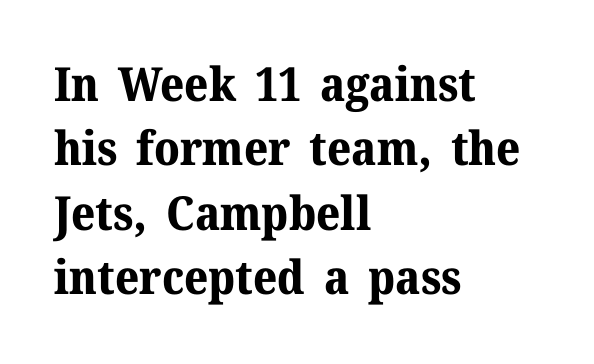
Q: Is the text bold? A: Yes.
Q: Is the text italic (slanted)? A: No, it is upright.
Q: Is the typeface a serif or a sans-serif typeface? A: Serif.
Q: Is the text underlined? A: No.
Q: How is the paragraph aligned? A: Left-aligned.
Q: Is the spacing between letters normal or unusually wide? A: Normal.
Q: Is the spacing between lines tight, normal or loose? A: Normal.
Q: Width (condensed, normal, or wide)? A: Normal.
Q: Stroke contrast? A: Medium.
Q: x-height? A: Medium.
Q: Monospaced? A: No.
